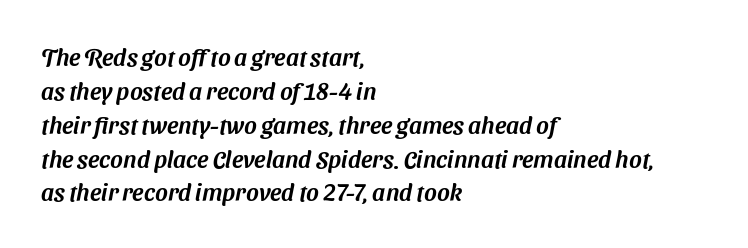
{"underline": "no", "align": "left", "line_spacing": "normal", "line_spacing_ratio": 1.41, "letter_spacing": "normal", "letter_spacing_em": 0.0, "glyph_px": 24}
